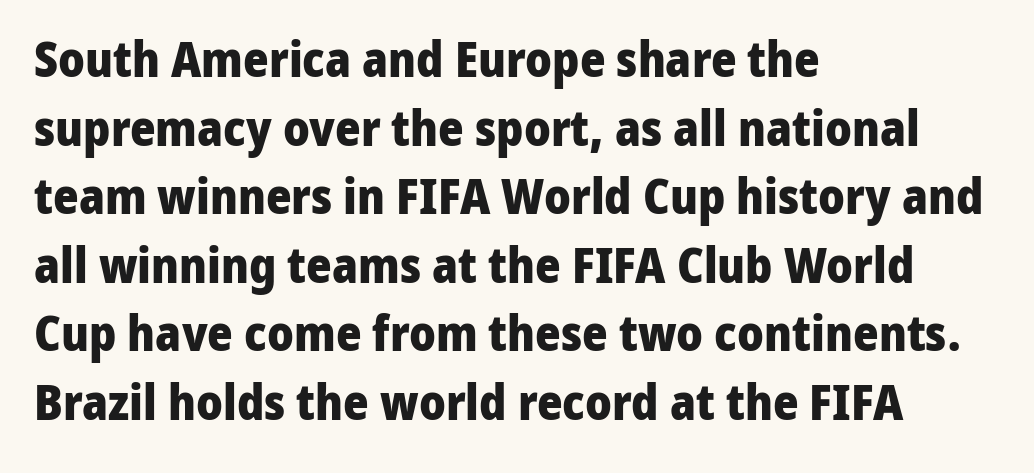
Q: Is the text bold? A: Yes.
Q: Is the text italic (slanted)? A: No, it is upright.
Q: Is the typeface a serif or a sans-serif typeface? A: Sans-serif.
Q: Is the text underlined? A: No.
Q: How is the paragraph aligned? A: Left-aligned.
Q: Is the spacing between letters normal or unusually wide? A: Normal.
Q: Is the spacing between lines tight, normal or loose? A: Normal.
Q: Width (condensed, normal, or wide)? A: Normal.
Q: Stroke contrast? A: Low.
Q: x-height? A: Medium.
Q: Monospaced? A: No.
